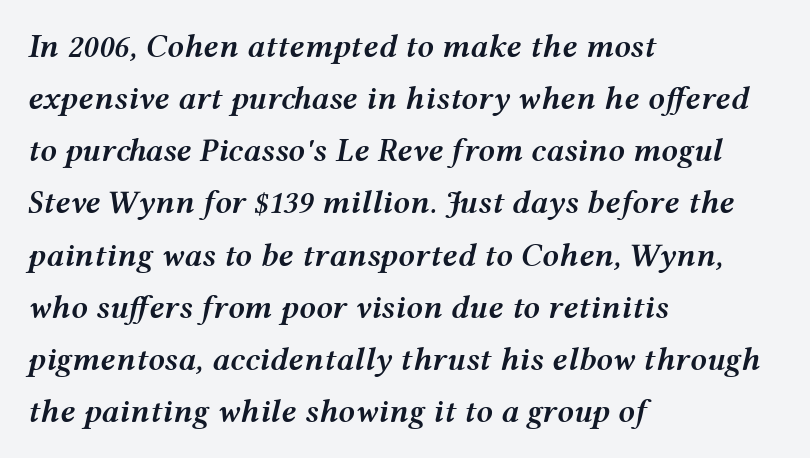
{"italic": "yes", "lean": "right", "slant_degrees": 12, "bold": "semi", "weight": "semibold", "width": "wide", "stroke_contrast": "medium", "x_height": "medium", "monospaced": "no", "underline": "no", "align": "left", "line_spacing": "normal", "line_spacing_ratio": 1.58, "letter_spacing": "normal", "letter_spacing_em": 0.0, "glyph_px": 33}
